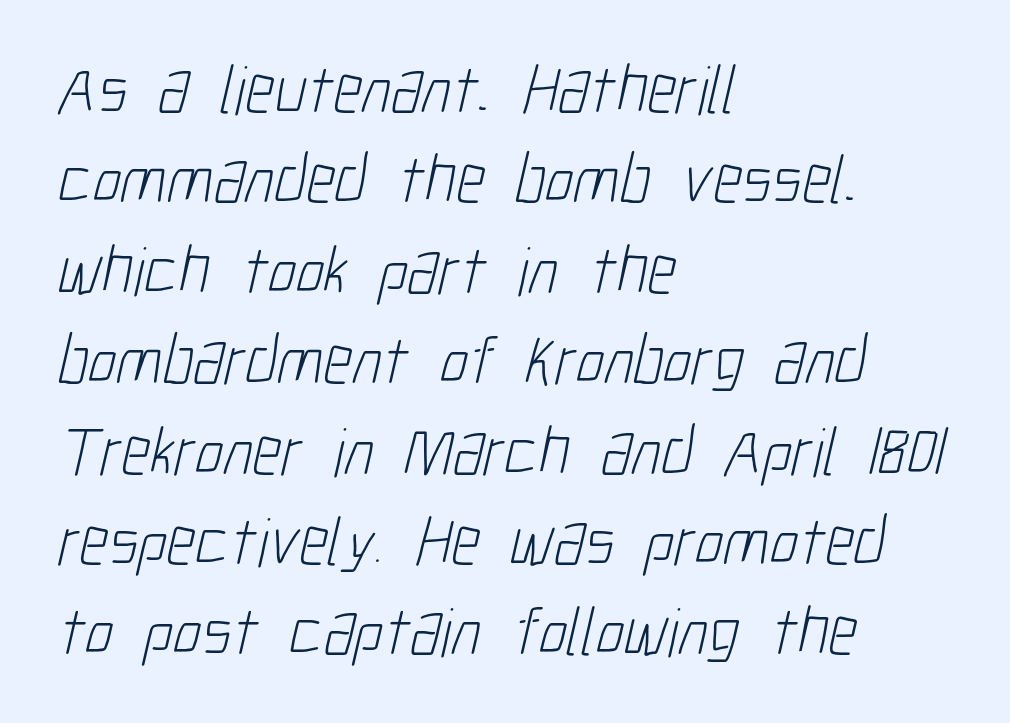
Q: Is the text bold? A: No.
Q: Is the typeface a serif or a sans-serif typeface? A: Sans-serif.
Q: Is the text underlined? A: No.
Q: How is the paragraph aligned? A: Left-aligned.
Q: Is the spacing between letters normal or unusually wide? A: Normal.
Q: Is the spacing between lines tight, normal or loose? A: Normal.
Q: Width (condensed, normal, or wide)? A: Condensed.
Q: Stroke contrast? A: Low.
Q: x-height? A: Medium.
Q: Monospaced? A: No.
